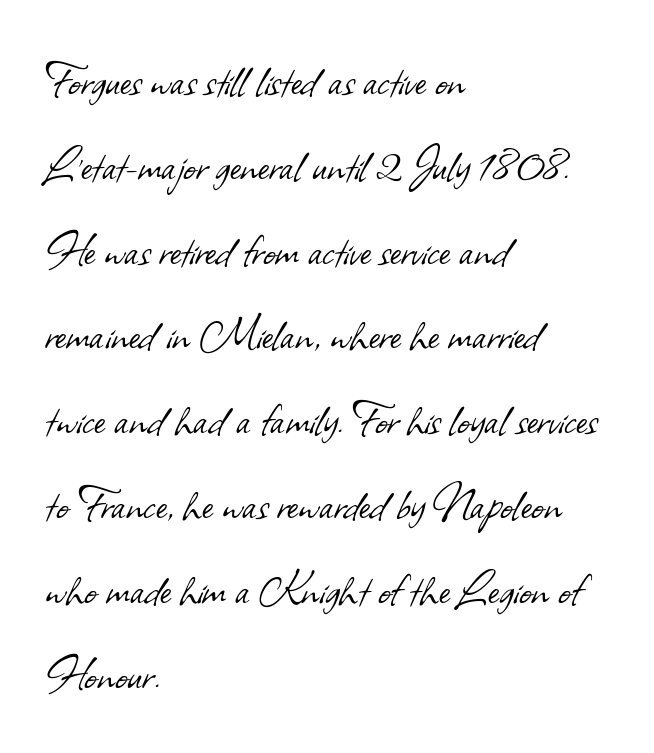
{"serif": "no", "bold": "no", "weight": "light", "width": "normal", "stroke_contrast": "low", "x_height": "small", "monospaced": "no", "underline": "no", "align": "left", "line_spacing": "normal", "line_spacing_ratio": 1.6, "letter_spacing": "normal", "letter_spacing_em": 0.0, "glyph_px": 53}
